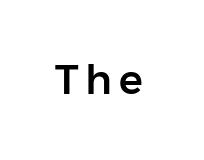
The image shows 40 px sans-serif type, upright; set not underlined; low stroke contrast and a medium x-height.
